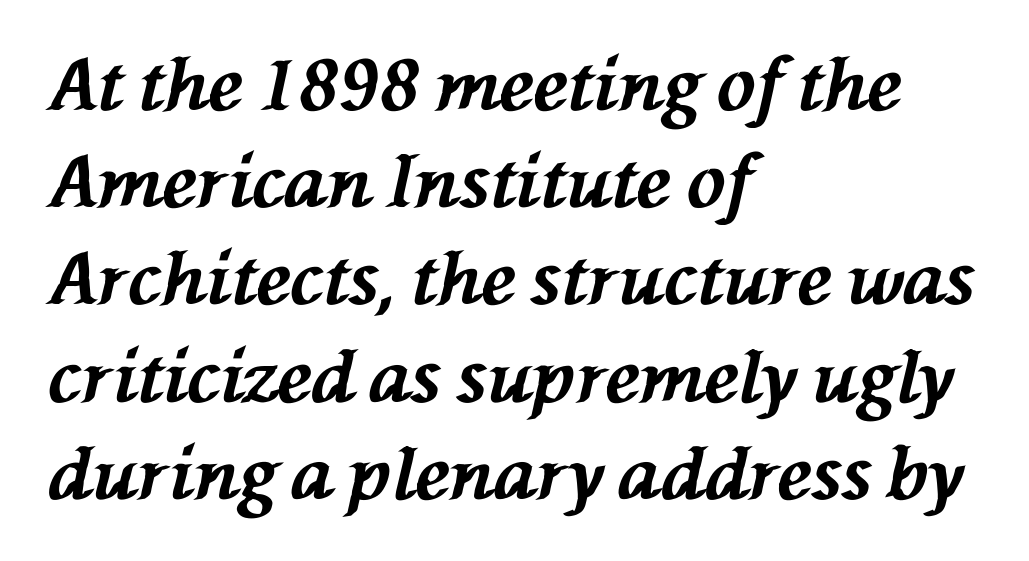
The image shows 72 px bold type, italic (leaning left); set left-aligned, normal line spacing (1.35x), normal letter spacing, not underlined; medium stroke contrast and a medium x-height.
